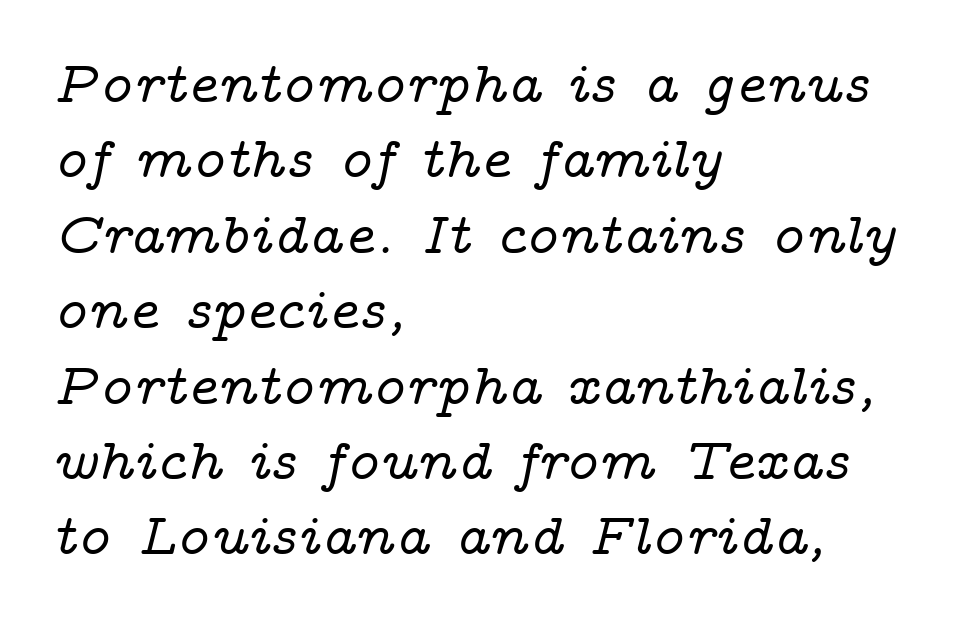
The passage shown leans; its letterforms are oblique. The face used here is rendered with its standard letterfit. You could not count columns in this text — the font is proportionally spaced. The string is rendered with underlining switched off. Teacher's note: observe the even left margin — that is flush-left alignment. Line spacing here is normal.
